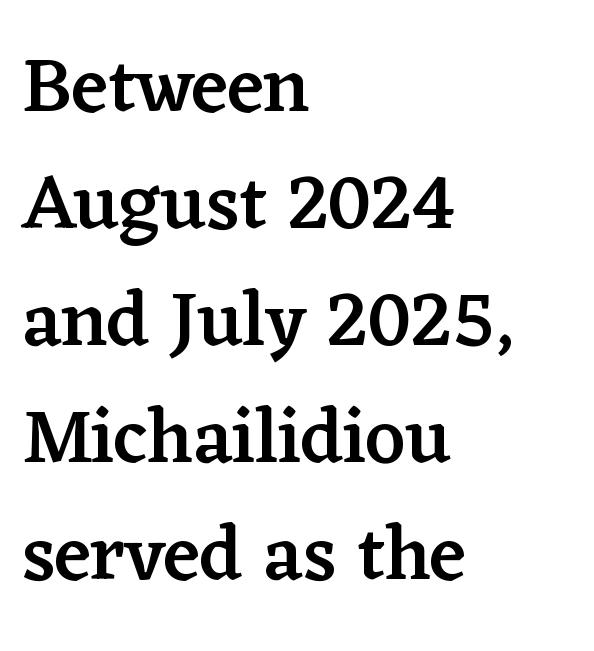
The sample has been set in demibold, a notch under bold. Just letters on the line, the space beneath them empty. Do the characters align in a grid? No, the font is proportional. Observe the serifs anchoring each vertical stroke in this sample. The lines are quadded left. Tall strokes in this sample are plumb rather than angled.
